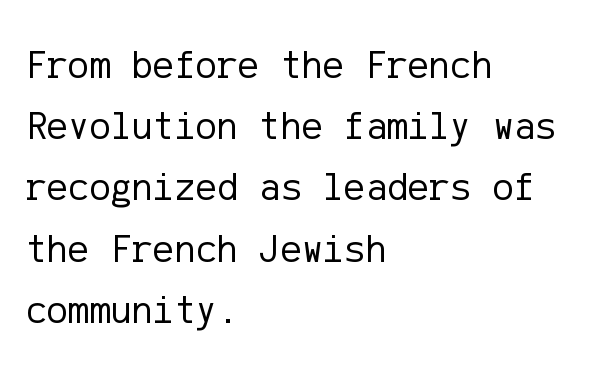
Q: Is the text bold? A: No.
Q: Is the text italic (slanted)? A: No, it is upright.
Q: Is the typeface a serif or a sans-serif typeface? A: Sans-serif.
Q: Is the text underlined? A: No.
Q: How is the paragraph aligned? A: Left-aligned.
Q: Is the spacing between letters normal or unusually wide? A: Normal.
Q: Is the spacing between lines tight, normal or loose? A: Normal.
Q: Width (condensed, normal, or wide)? A: Normal.
Q: Stroke contrast? A: Low.
Q: x-height? A: Medium.
